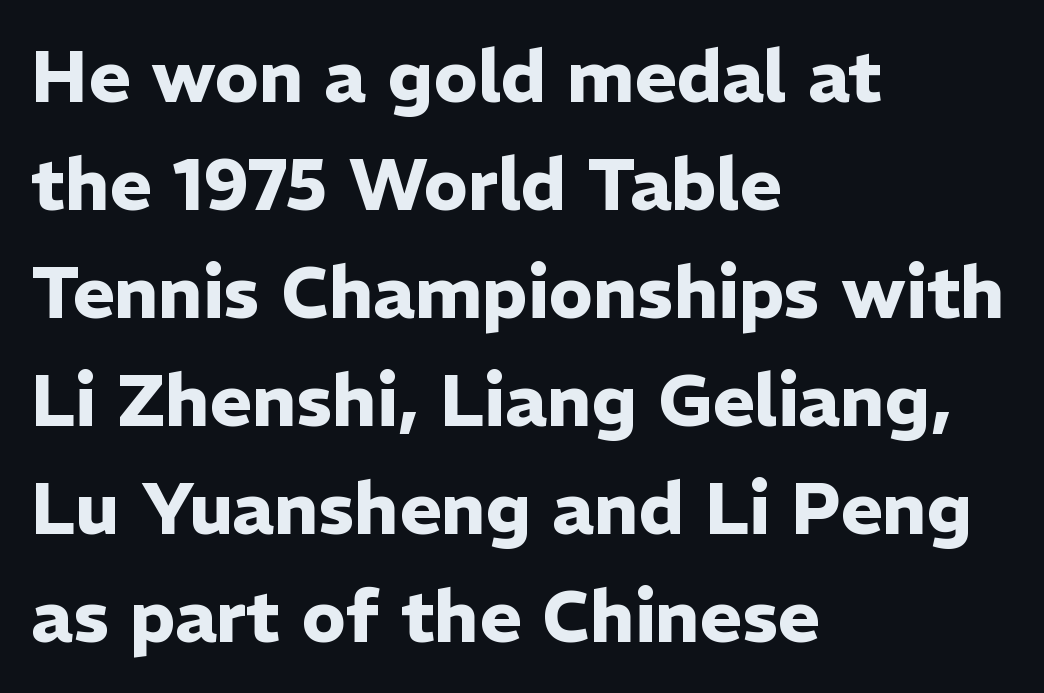
Proportional: the letters do not fall into vertical columns. The leading is moderate, giving the passage an even texture. The horizontal fit of the characters is conventional and even. These lines were composed using upright roman letters.
